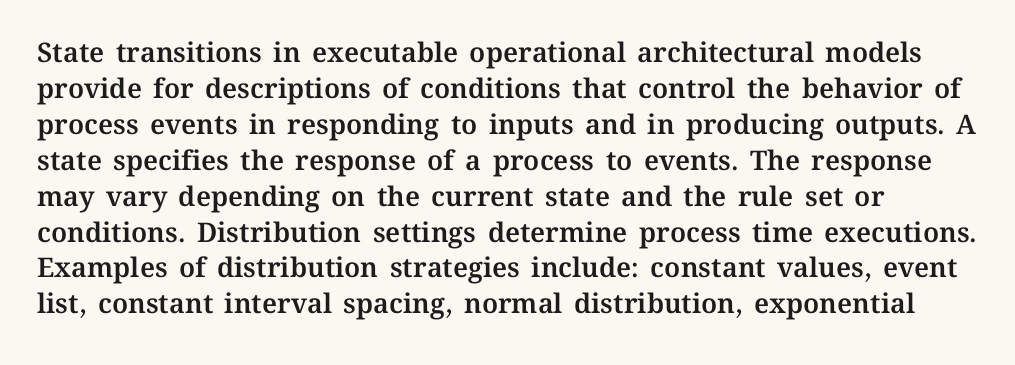
{"italic": "no", "underline": "no", "line_spacing": "normal", "line_spacing_ratio": 1.33, "letter_spacing": "normal", "letter_spacing_em": 0.0, "glyph_px": 27}
